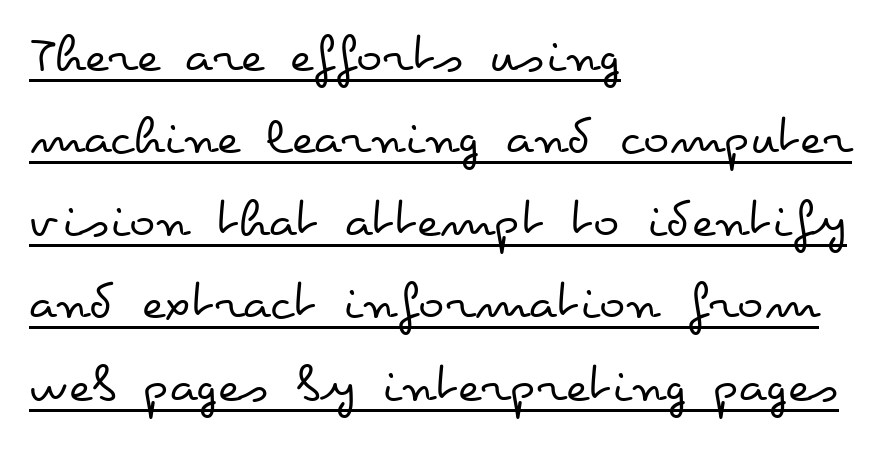
The image shows 55 px regular-weight, wide type, upright; set left-aligned, normal line spacing (1.5x), normal letter spacing, underlined; low stroke contrast and a small x-height.
